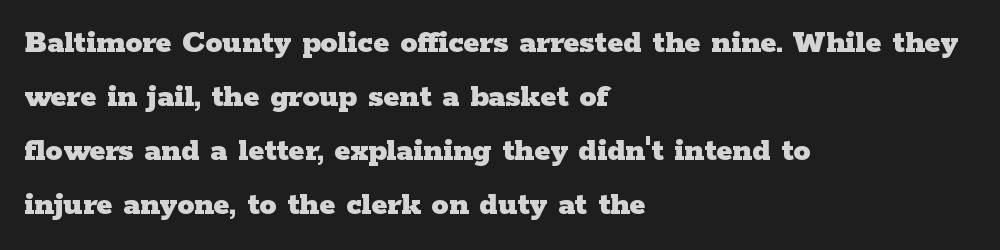
The specimen reads as upright at a glance. What kind of face is this? One with serifs. Clear beneath every line of the passage. Layout note: lines flush left.
